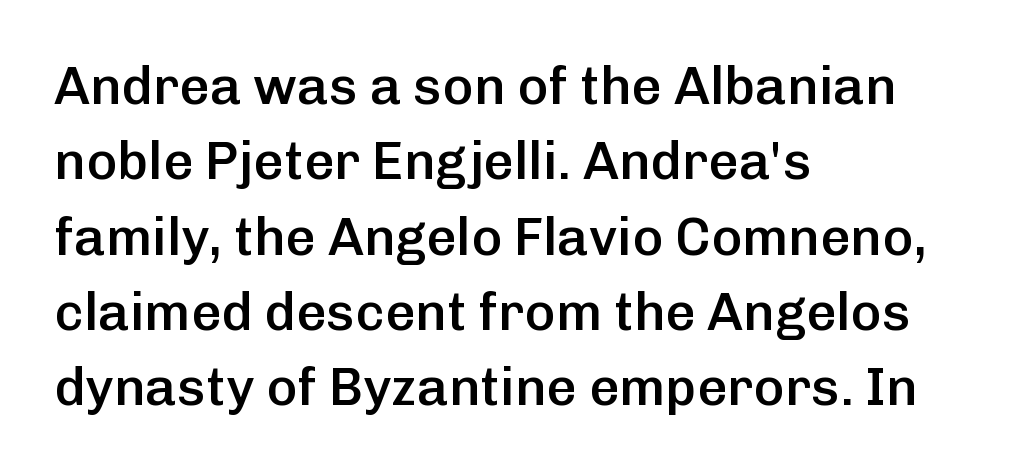
The image shows 53 px semibold sans-serif type, upright; set left-aligned, normal line spacing (1.42x), normal letter spacing, not underlined; low stroke contrast and a medium x-height.
